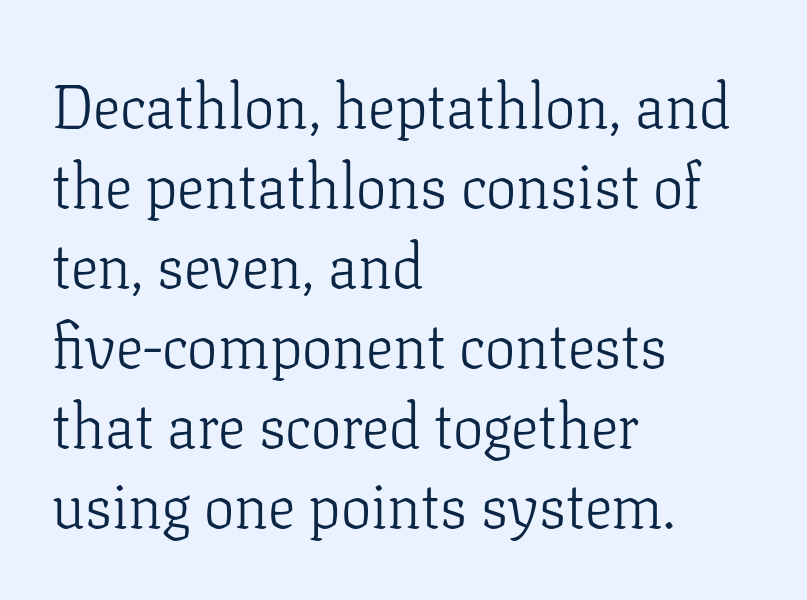
Q: Is the text bold? A: No.
Q: Is the text italic (slanted)? A: No, it is upright.
Q: Is the typeface a serif or a sans-serif typeface? A: Serif.
Q: Is the text underlined? A: No.
Q: How is the paragraph aligned? A: Left-aligned.
Q: Is the spacing between letters normal or unusually wide? A: Normal.
Q: Is the spacing between lines tight, normal or loose? A: Normal.
Q: Width (condensed, normal, or wide)? A: Normal.
Q: Stroke contrast? A: Low.
Q: x-height? A: Medium.
Q: Monospaced? A: No.
